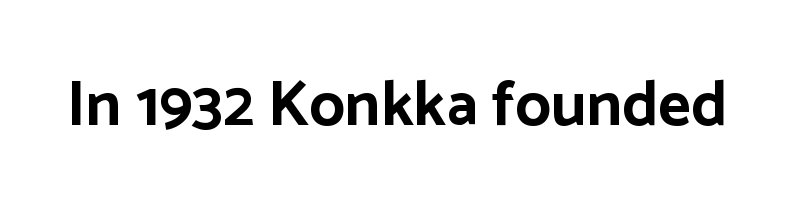
Quick note: not italic, upright. The letters are bold, with thick, heavy strokes. Any mark beneath the type? The region is blank. Here the designer chose a conventional face with non-uniform glyph widths.
